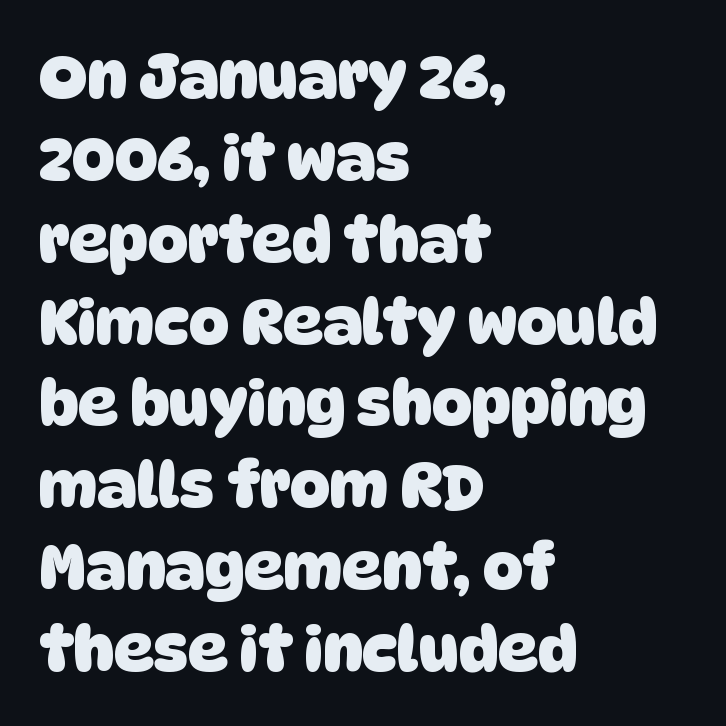
The image shows 62 px heavy sans-serif type; set left-aligned, normal line spacing (1.32x), normal letter spacing, not underlined; low stroke contrast and a large x-height.
